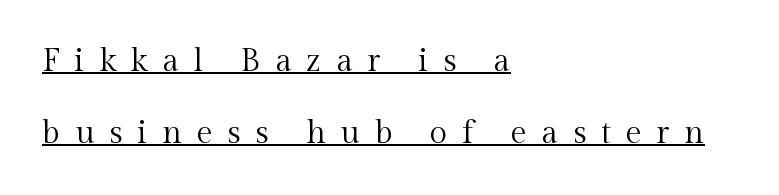
Q: Is the text bold? A: No.
Q: Is the text italic (slanted)? A: No, it is upright.
Q: Is the typeface a serif or a sans-serif typeface? A: Serif.
Q: Is the text underlined? A: Yes.
Q: How is the paragraph aligned? A: Left-aligned.
Q: Is the spacing between letters normal or unusually wide? A: Unusually wide.
Q: Is the spacing between lines tight, normal or loose? A: Loose.
Q: Width (condensed, normal, or wide)? A: Normal.
Q: x-height? A: Medium.
Q: Monospaced? A: No.
